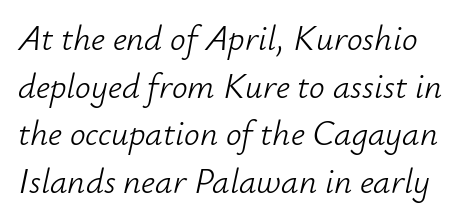
Q: Is the text bold? A: No.
Q: Is the text italic (slanted)? A: Yes, it leans right by about 12 degrees.
Q: Is the text underlined? A: No.
Q: Is the spacing between letters normal or unusually wide? A: Normal.
Q: Is the spacing between lines tight, normal or loose? A: Normal.
Q: Width (condensed, normal, or wide)? A: Normal.
Q: Stroke contrast? A: Low.
Q: x-height? A: Small.
Q: Monospaced? A: No.
